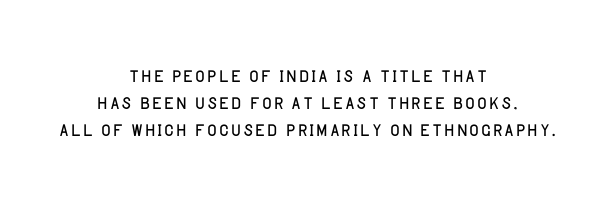
Q: Is the text bold? A: No.
Q: Is the text italic (slanted)? A: No, it is upright.
Q: Is the text underlined? A: No.
Q: How is the paragraph aligned? A: Centered.
Q: Is the spacing between letters normal or unusually wide? A: Normal.
Q: Is the spacing between lines tight, normal or loose? A: Tight.
